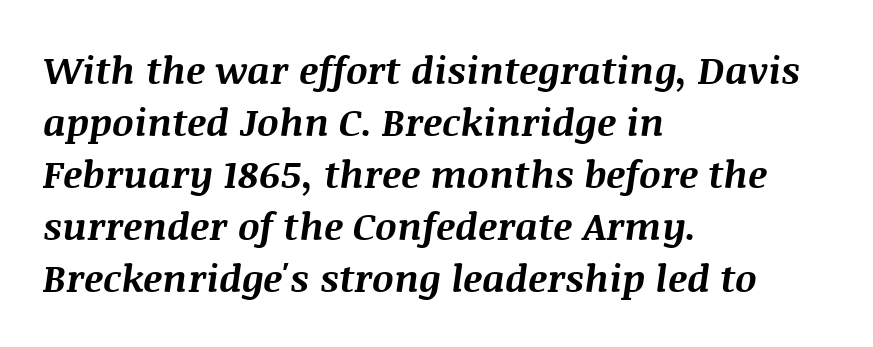
The image shows 38 px bold type, italic (leaning right); set left-aligned, normal line spacing (1.37x), normal letter spacing, not underlined; medium stroke contrast and a large x-height.
